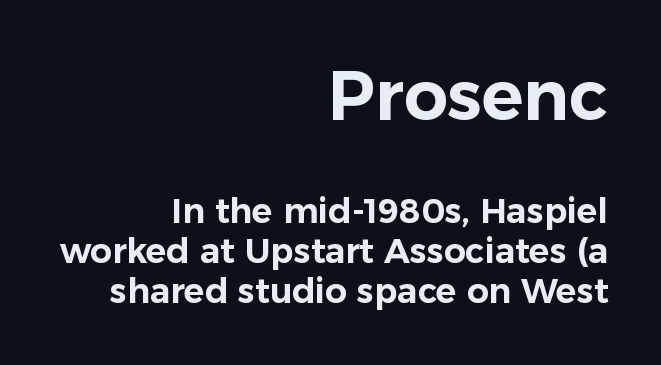
The image shows 69 px sans-serif type, upright; set right-aligned, line spacing 1.18x, normal letter spacing, not underlined; the first (top) block is 2.03x larger; low stroke contrast and a medium x-height.
